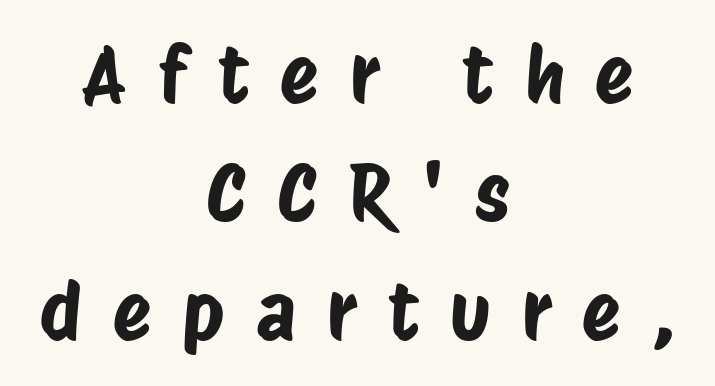
{"serif": "no", "width": "condensed", "stroke_contrast": "low", "x_height": "large", "monospaced": "no", "underline": "no", "align": "center", "line_spacing": "normal", "line_spacing_ratio": 1.5, "letter_spacing": "wide", "letter_spacing_em": 0.4, "glyph_px": 79}
